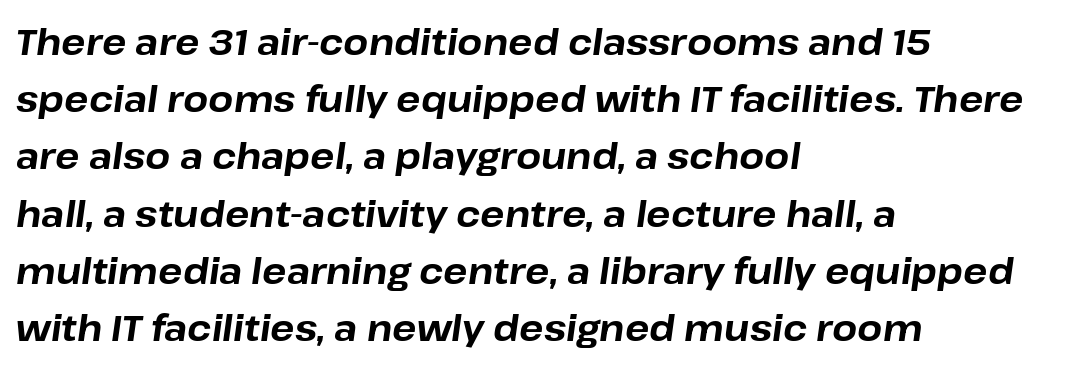
On the weight axis this lands at bold, roughly 700. The tracking reads as untouched default to a designer's eye. Rendered with sloped, italic letterforms. All the whitespace from short lines collects on the right. Underline: absent. One glance says typical: line gaps are just what's usual.
